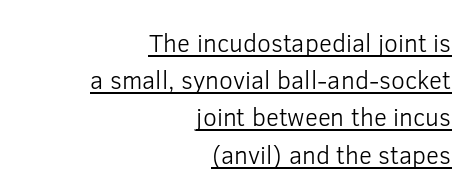
The image shows 25 px text type, upright; set right-aligned, normal line spacing (1.49x), normal letter spacing, underlined.
